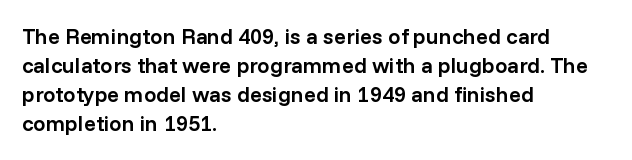
The image shows 22 px text type, upright; set left-aligned, normal line spacing (1.32x), normal letter spacing, not underlined.
